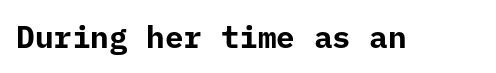
{"serif": "no", "italic": "no", "bold": "yes", "weight": "bold", "width": "normal", "stroke_contrast": "low", "x_height": "medium", "monospaced": "yes", "underline": "no", "letter_spacing": "normal", "letter_spacing_em": 0.0, "glyph_px": 31}
